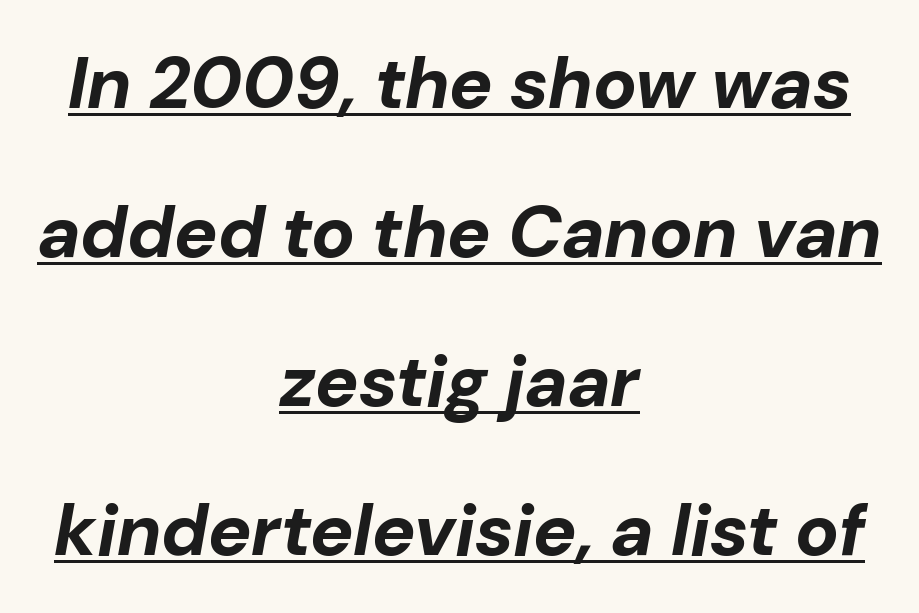
Q: Is the text bold? A: Yes.
Q: Is the text italic (slanted)? A: Yes, it leans right by about 10 degrees.
Q: Is the text underlined? A: Yes.
Q: How is the paragraph aligned? A: Centered.
Q: Is the spacing between letters normal or unusually wide? A: Normal.
Q: Is the spacing between lines tight, normal or loose? A: Loose.
Q: Width (condensed, normal, or wide)? A: Normal.
Q: Stroke contrast? A: Low.
Q: x-height? A: Medium.
Q: Monospaced? A: No.
